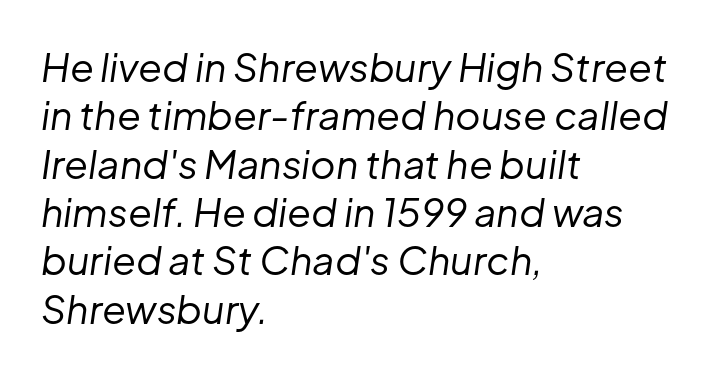
{"italic": "yes", "lean": "right", "slant_degrees": 8, "bold": "no", "weight": "regular", "width": "normal", "stroke_contrast": "low", "x_height": "medium", "monospaced": "no", "underline": "no", "align": "left", "line_spacing_ratio": 1.24, "letter_spacing": "normal", "letter_spacing_em": 0.0, "glyph_px": 39}
